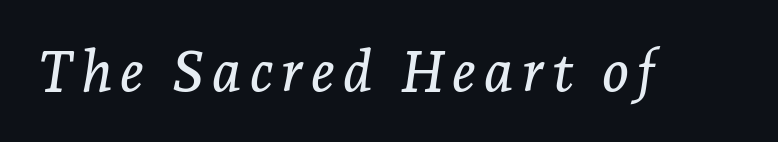
{"serif": "yes", "italic": "yes", "lean": "right", "slant_degrees": 7, "width": "normal", "stroke_contrast": "low", "x_height": "medium", "monospaced": "no", "underline": "no", "glyph_px": 57}
